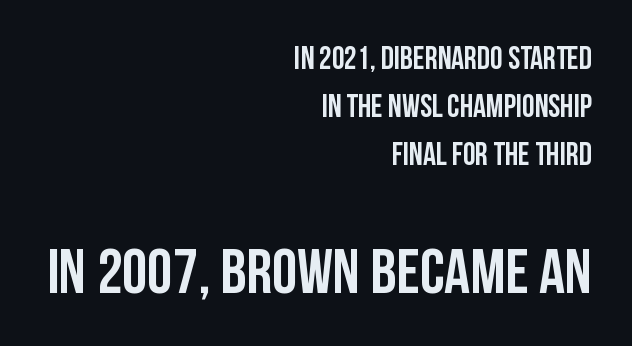
Horizontal alignment here is rightward, an uncommon choice for prose. I'd call this a sans setting — the letters go barefoot. Here the designer chose a conventional face with non-uniform glyph widths. The string is rendered with underlining switched off. The letterforms sit shoulder to shoulder at normal distance.
